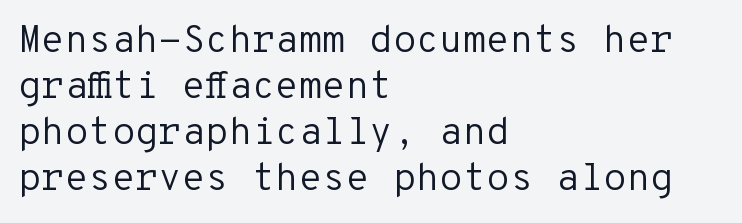
{"serif": "no", "italic": "no", "bold": "no", "weight": "regular", "width": "normal", "stroke_contrast": "low", "x_height": "medium", "monospaced": "yes", "underline": "no", "align": "left", "line_spacing_ratio": 1.21, "letter_spacing": "normal", "letter_spacing_em": 0.0, "glyph_px": 38}
